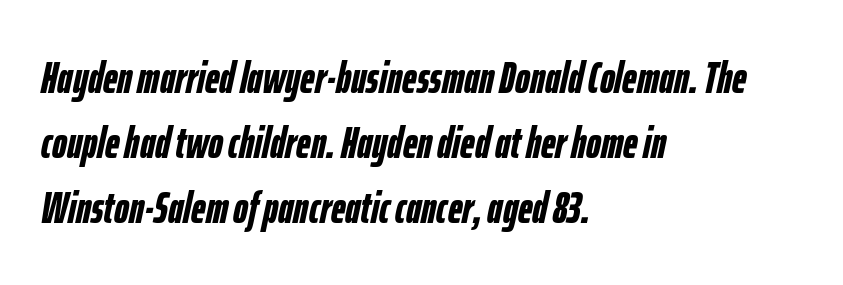
It's the slanting kind of type. Bold? Absolutely — the strokes are thick and heavy. Quick note: underline off. Students, observe: this is what conventionally led text looks like.
